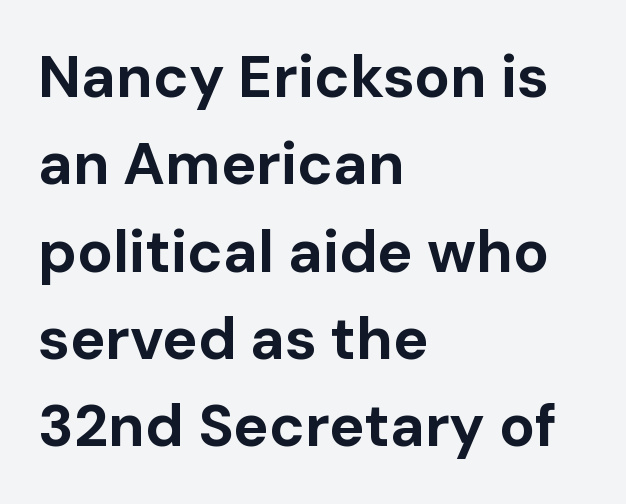
Q: Is the text bold? A: Yes.
Q: Is the text italic (slanted)? A: No, it is upright.
Q: Is the typeface a serif or a sans-serif typeface? A: Sans-serif.
Q: Is the text underlined? A: No.
Q: How is the paragraph aligned? A: Left-aligned.
Q: Is the spacing between letters normal or unusually wide? A: Normal.
Q: Is the spacing between lines tight, normal or loose? A: Normal.
Q: Width (condensed, normal, or wide)? A: Normal.
Q: Stroke contrast? A: Low.
Q: x-height? A: Medium.
Q: Monospaced? A: No.
